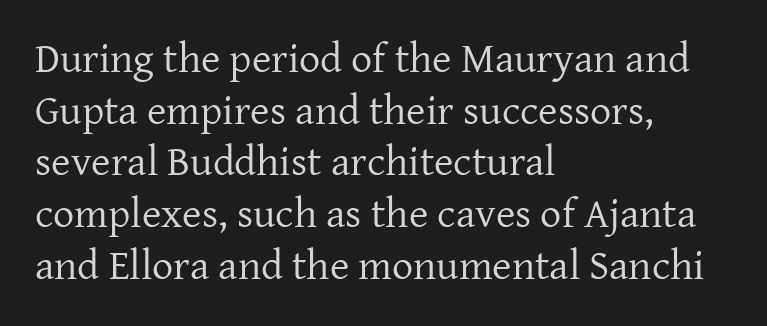
The image shows 42 px regular-weight serif type, upright; set left-aligned, line spacing 1.23x, normal letter spacing, not underlined; low stroke contrast and a medium x-height.
